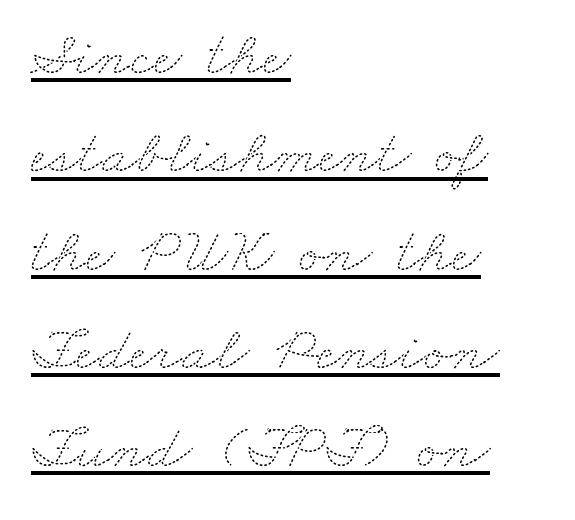
Q: Is the text bold? A: No.
Q: Is the text underlined? A: Yes.
Q: How is the paragraph aligned? A: Left-aligned.
Q: Is the spacing between letters normal or unusually wide? A: Normal.
Q: Is the spacing between lines tight, normal or loose? A: Normal.
Q: Width (condensed, normal, or wide)? A: Wide.
Q: Stroke contrast? A: Medium.
Q: x-height? A: Small.
Q: Monospaced? A: No.
